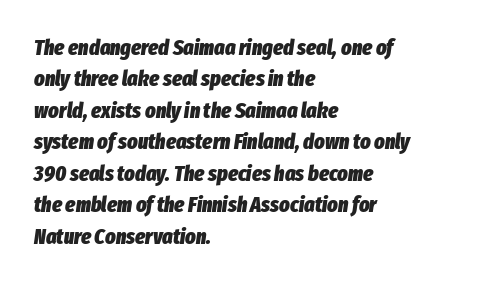
Q: Is the text bold? A: Yes.
Q: Is the text italic (slanted)? A: Yes, it leans right by about 8 degrees.
Q: Is the text underlined? A: No.
Q: How is the paragraph aligned? A: Left-aligned.
Q: Is the spacing between letters normal or unusually wide? A: Normal.
Q: Is the spacing between lines tight, normal or loose? A: Normal.
